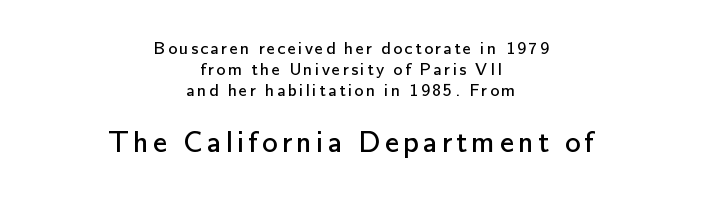
{"serif": "no", "italic": "no", "bold": "no", "weight": "regular", "width": "normal", "stroke_contrast": "low", "x_height": "small", "monospaced": "no", "underline": "no", "align": "center", "line_spacing_ratio": 1.17, "larger_block": "second", "size_ratio": 1.72, "glyph_px": 31}
